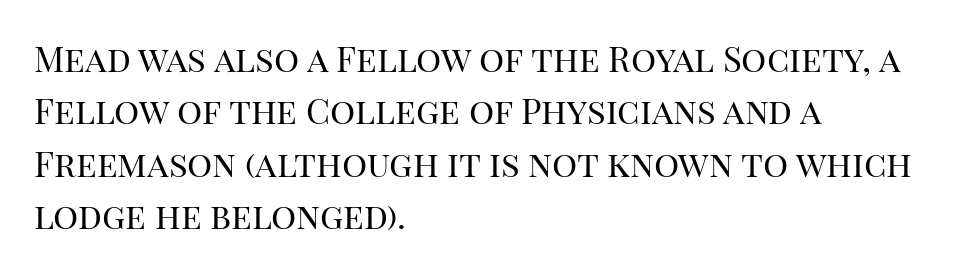
{"serif": "yes", "italic": "no", "bold": "no", "weight": "regular", "width": "normal", "stroke_contrast": "high", "x_height": "large", "monospaced": "no", "underline": "no", "align": "left", "line_spacing": "normal", "line_spacing_ratio": 1.5, "letter_spacing": "normal", "letter_spacing_em": 0.0, "glyph_px": 35}
